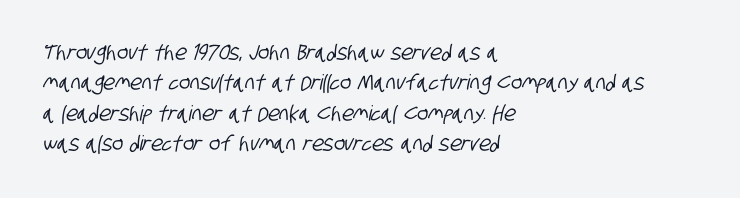
In CSS terms this would be text-align: left. Quick note: interline space is typical. Students, note that the glyphs here touch the page at normal intervals. This rendering features lettering with no underline.
